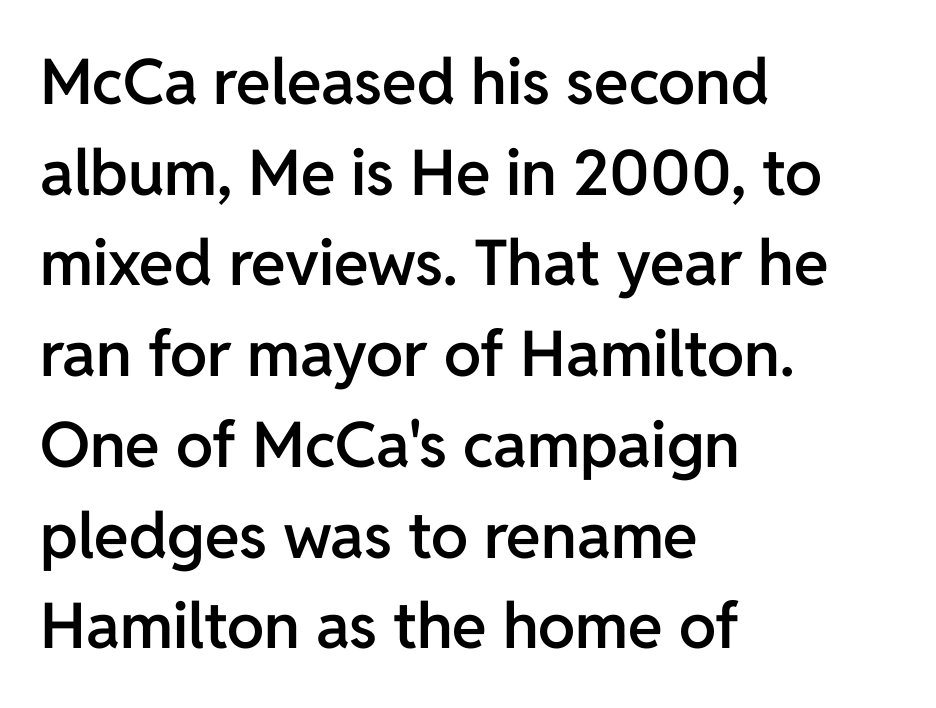
Inter-character spacing is left at the font's built-in metrics. Type style note: lacks serifs. The strip under each line holds only bare page. Every character sits straight up, as roman type does. Short and long lines alike share a common starting point at left.
